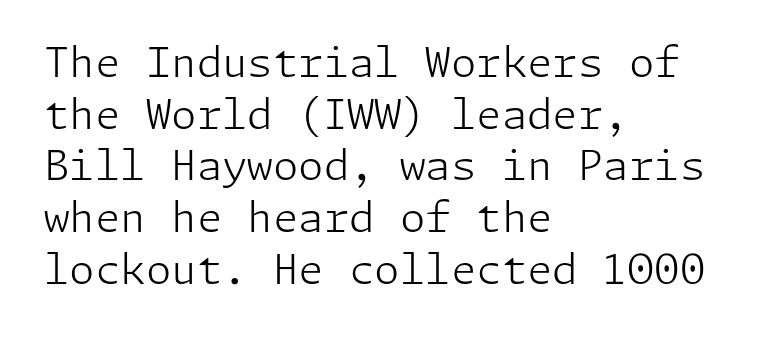
The axis of the letterforms is exactly vertical. A normal amount of white space separates one row of letters from the next. Beneath every word, the page is bare. This reads as an unemphasized weight, regular at the heaviest. Honestly, the letter spacing is just normal — you wouldn't notice it.
